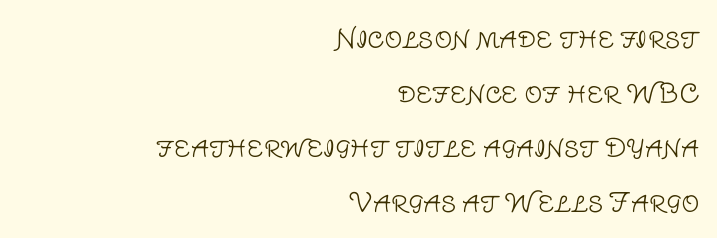
Nobody touched the tracking dial on this one. Nothing heavy about these letters — not bold at all. The passage is arranged like a letterhead date or caption credit — flush right.
